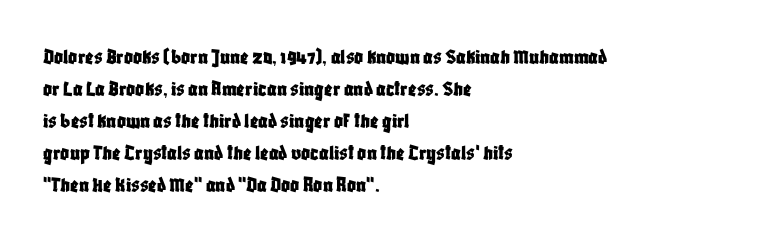
The image shows 22 px text type, upright; set left-aligned, normal line spacing (1.46x), normal letter spacing, not underlined.
